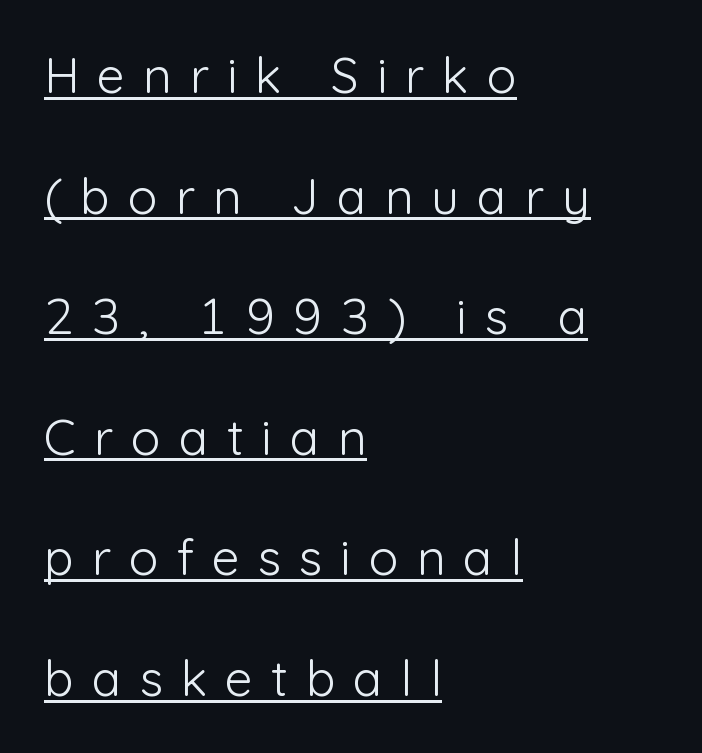
Q: Is the text bold? A: No.
Q: Is the text italic (slanted)? A: No, it is upright.
Q: Is the typeface a serif or a sans-serif typeface? A: Sans-serif.
Q: Is the text underlined? A: Yes.
Q: How is the paragraph aligned? A: Left-aligned.
Q: Is the spacing between letters normal or unusually wide? A: Unusually wide.
Q: Is the spacing between lines tight, normal or loose? A: Loose.
Q: Width (condensed, normal, or wide)? A: Normal.
Q: Stroke contrast? A: Low.
Q: x-height? A: Medium.
Q: Monospaced? A: No.
